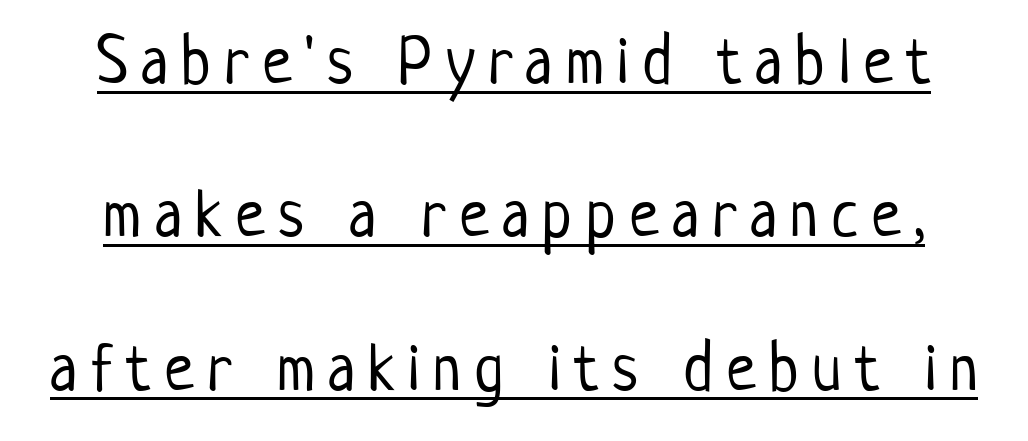
The image shows 67 px light, condensed sans-serif type, upright; set loose line spacing (2.29x), unusually wide letter spacing (+0.2 em), underlined; low stroke contrast and a medium x-height.
